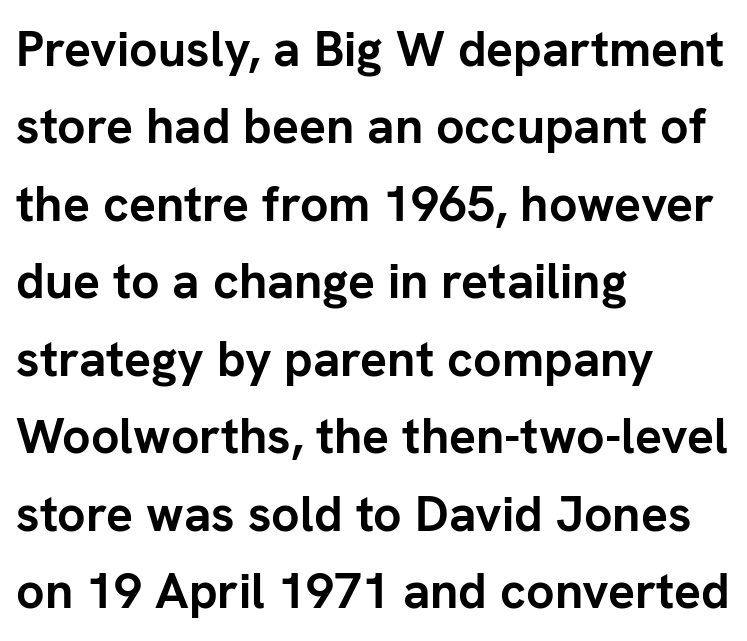
{"serif": "no", "italic": "no", "bold": "yes", "weight": "semibold", "width": "normal", "stroke_contrast": "low", "x_height": "medium", "monospaced": "no", "underline": "no", "align": "left", "line_spacing": "normal", "line_spacing_ratio": 1.55, "letter_spacing": "normal", "letter_spacing_em": 0.0, "glyph_px": 50}
